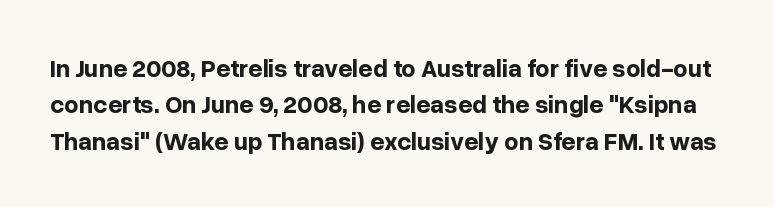
{"italic": "no", "bold": "yes", "underline": "no", "line_spacing": "normal", "line_spacing_ratio": 1.46, "letter_spacing": "normal", "letter_spacing_em": 0.0, "glyph_px": 25}
